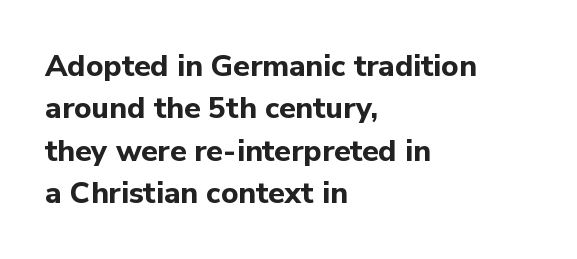
Q: Is the text bold? A: Yes.
Q: Is the text italic (slanted)? A: No, it is upright.
Q: Is the typeface a serif or a sans-serif typeface? A: Sans-serif.
Q: Is the text underlined? A: No.
Q: How is the paragraph aligned? A: Left-aligned.
Q: Is the spacing between letters normal or unusually wide? A: Normal.
Q: Is the spacing between lines tight, normal or loose? A: Normal.
Q: Width (condensed, normal, or wide)? A: Normal.
Q: Stroke contrast? A: Low.
Q: x-height? A: Medium.
Q: Monospaced? A: No.
